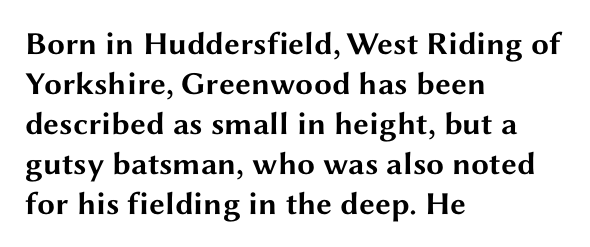
{"serif": "no", "italic": "no", "bold": "yes", "weight": "bold", "width": "wide", "stroke_contrast": "medium", "x_height": "medium", "monospaced": "no", "underline": "no", "align": "left", "line_spacing": "normal", "line_spacing_ratio": 1.25, "letter_spacing": "normal", "letter_spacing_em": 0.0, "glyph_px": 32}
